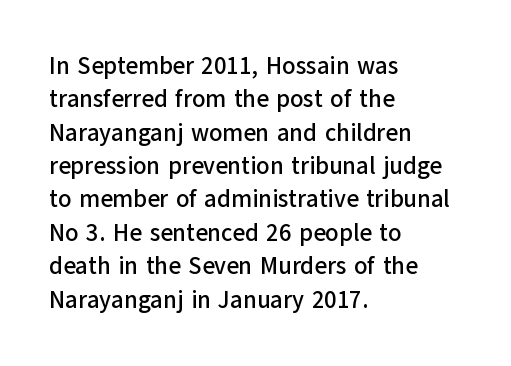
The image shows 24 px text type, upright; set left-aligned, normal line spacing (1.39x), normal letter spacing, not underlined.
